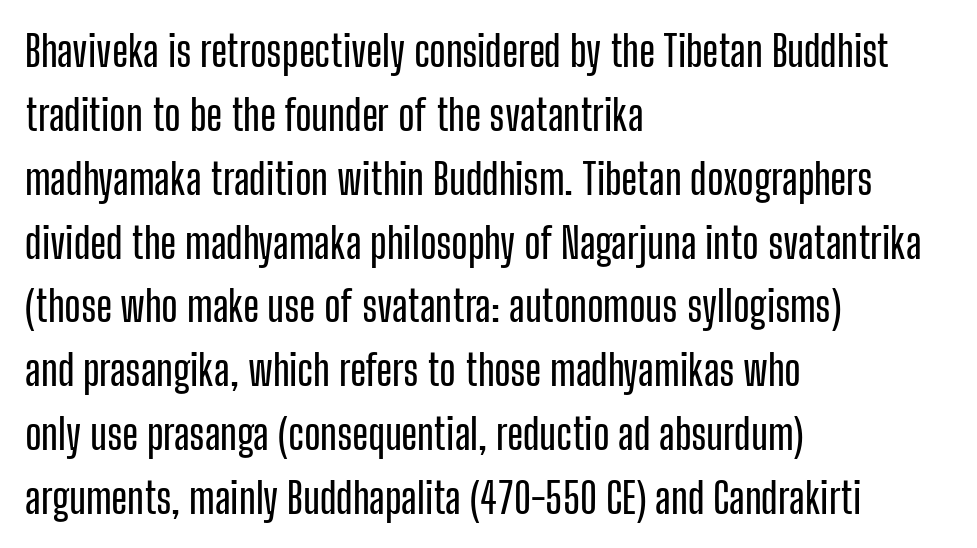
The image shows 42 px condensed sans-serif type, upright; set left-aligned, normal line spacing (1.52x), normal letter spacing, not underlined; low stroke contrast and a medium x-height.
